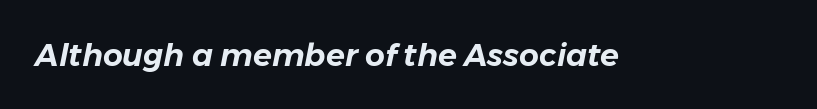
Is this a fixed-width face? No — the glyphs have proportional, varying widths. Between one letter and the next there's only the usual sliver of space. The lettering tilts uniformly, giving the passage an italic look. Only glyphs here, with clear space below each row.
